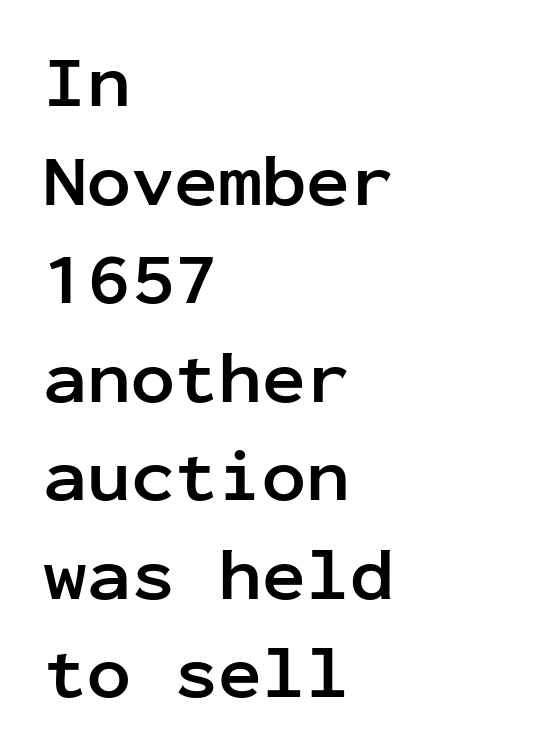
{"serif": "no", "italic": "no", "bold": "yes", "weight": "semibold", "width": "normal", "stroke_contrast": "low", "x_height": "medium", "monospaced": "yes", "underline": "no", "align": "left", "line_spacing": "normal", "line_spacing_ratio": 1.35, "letter_spacing": "normal", "letter_spacing_em": 0.0, "glyph_px": 73}
